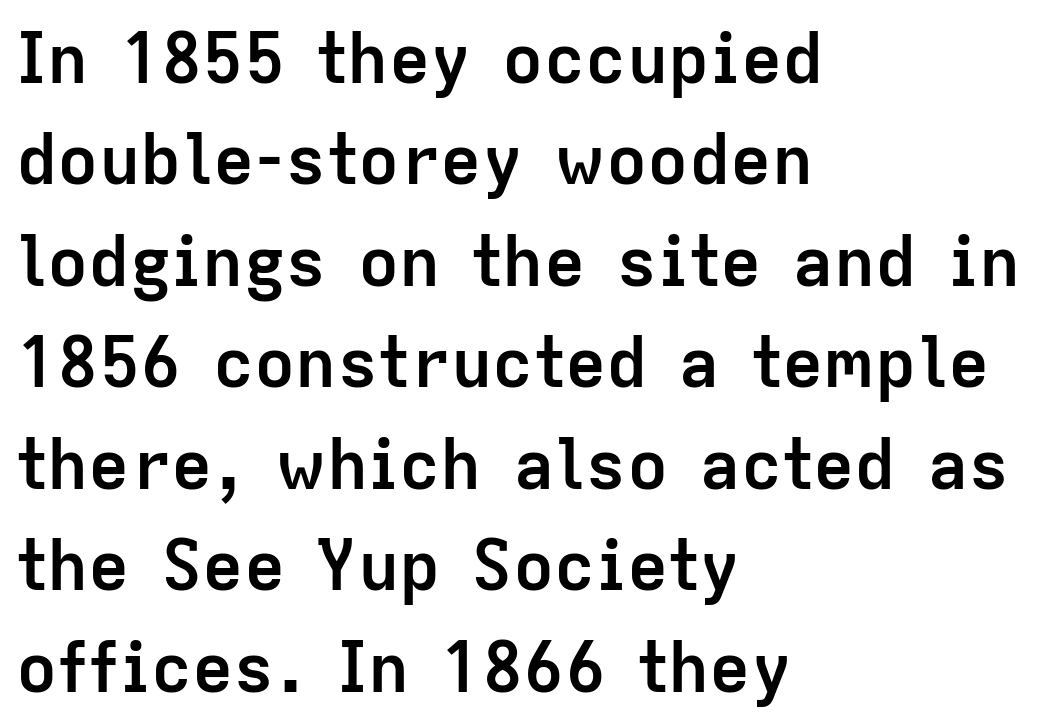
The image shows 69 px semibold sans-serif type, upright; set left-aligned, normal line spacing (1.47x), normal letter spacing, not underlined; low stroke contrast and a medium x-height.
